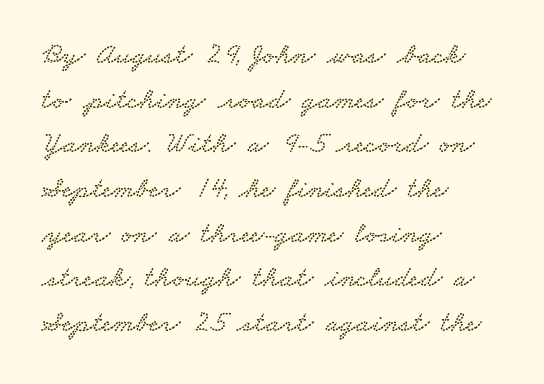
{"width": "wide", "stroke_contrast": "low", "x_height": "small", "monospaced": "no", "underline": "no", "align": "left", "line_spacing": "normal", "line_spacing_ratio": 1.49, "letter_spacing": "normal", "letter_spacing_em": 0.0, "glyph_px": 30}
